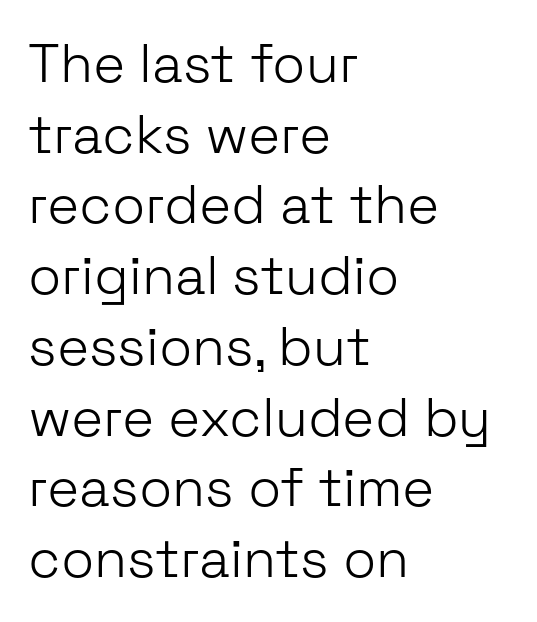
Q: Is the text bold? A: No.
Q: Is the text italic (slanted)? A: No, it is upright.
Q: Is the typeface a serif or a sans-serif typeface? A: Sans-serif.
Q: Is the text underlined? A: No.
Q: How is the paragraph aligned? A: Left-aligned.
Q: Is the spacing between letters normal or unusually wide? A: Normal.
Q: Is the spacing between lines tight, normal or loose? A: Normal.
Q: Width (condensed, normal, or wide)? A: Normal.
Q: Stroke contrast? A: Low.
Q: x-height? A: Medium.
Q: Monospaced? A: No.
